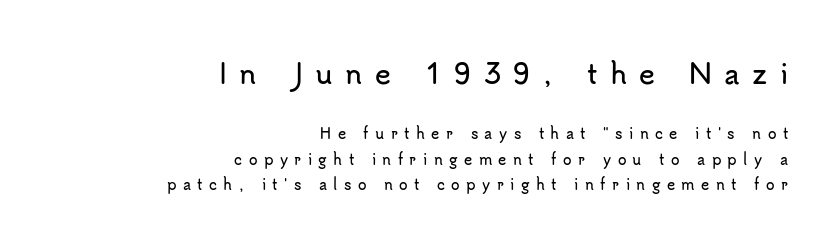
Q: Is the text italic (slanted)? A: No, it is upright.
Q: Is the text underlined? A: No.
Q: How is the paragraph aligned? A: Right-aligned.
Q: Is the spacing between letters normal or unusually wide? A: Unusually wide.
Q: Which block of text is set in a larger size, the first (top) or the second (bottom)? A: The first (top) one.
